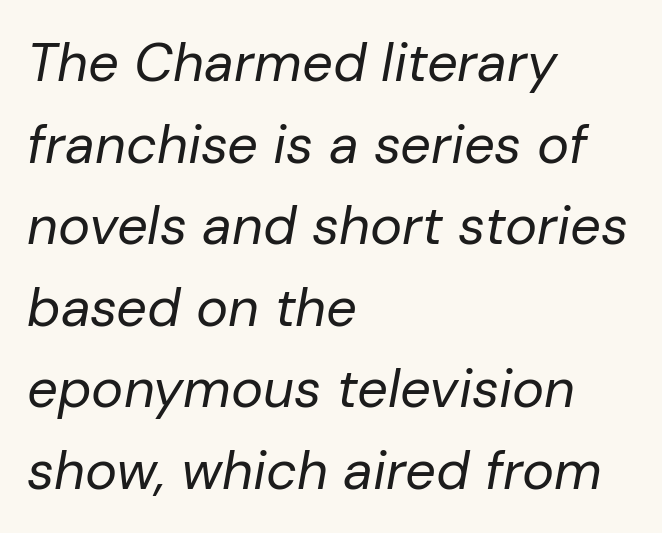
Q: Is the text bold? A: No.
Q: Is the text italic (slanted)? A: Yes, it leans right by about 10 degrees.
Q: Is the text underlined? A: No.
Q: How is the paragraph aligned? A: Left-aligned.
Q: Is the spacing between letters normal or unusually wide? A: Normal.
Q: Is the spacing between lines tight, normal or loose? A: Normal.
Q: Width (condensed, normal, or wide)? A: Normal.
Q: Stroke contrast? A: Low.
Q: x-height? A: Medium.
Q: Monospaced? A: No.
